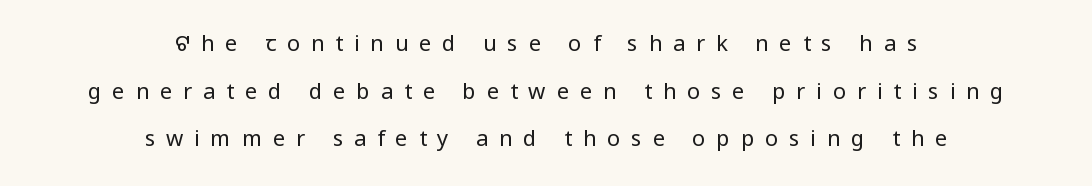
{"italic": "no", "bold": "no", "underline": "no", "align": "center", "line_spacing": "loose", "line_spacing_ratio": 2.17, "letter_spacing": "wide", "letter_spacing_em": 0.49, "glyph_px": 22}
